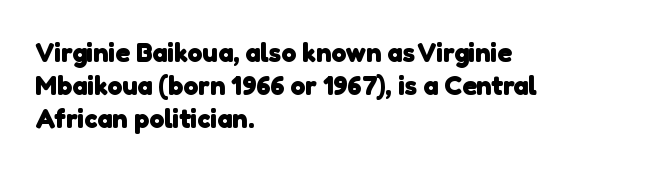
{"bold": "yes", "underline": "no", "align": "left", "line_spacing_ratio": 1.23, "letter_spacing": "normal", "letter_spacing_em": 0.0, "glyph_px": 27}
